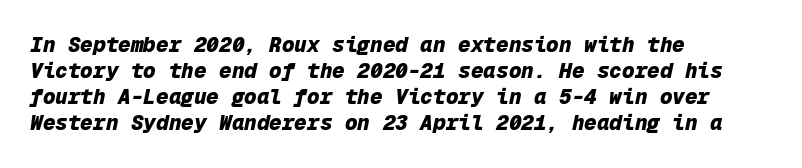
{"italic": "yes", "lean": "right", "slant_degrees": 12, "bold": "yes", "underline": "no", "align": "left", "line_spacing_ratio": 1.24, "letter_spacing": "normal", "letter_spacing_em": 0.0, "glyph_px": 21}
